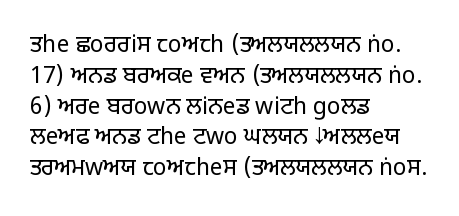
{"italic": "no", "bold": "no", "underline": "no", "align": "left", "line_spacing": "normal", "line_spacing_ratio": 1.34, "letter_spacing": "normal", "letter_spacing_em": 0.0, "glyph_px": 23}
